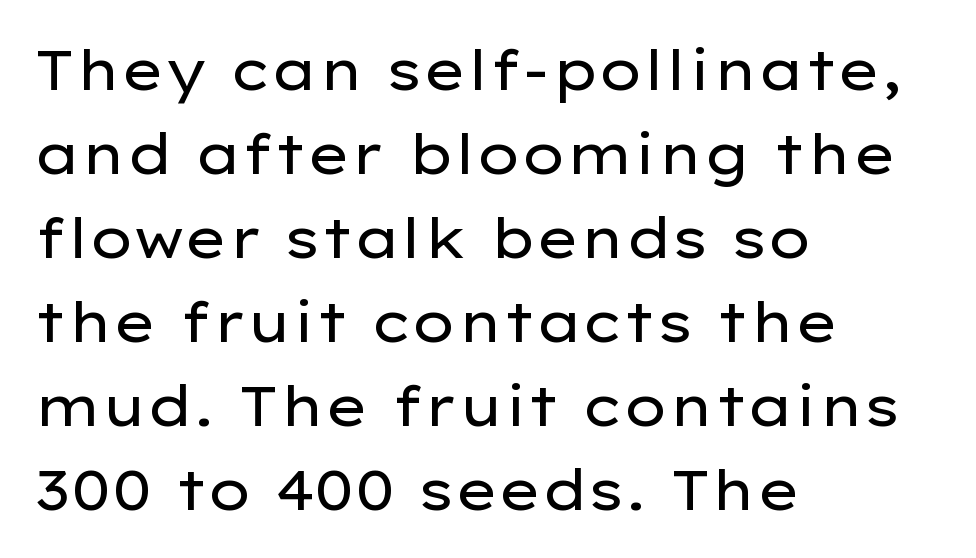
This sample uses plain, unmodified letter spacing. Letterform terminals end flat and unadorned throughout the passage. Check the space under the baseline: it is left empty. Which margin do the lines hug? The left one — the right edge is uneven.
